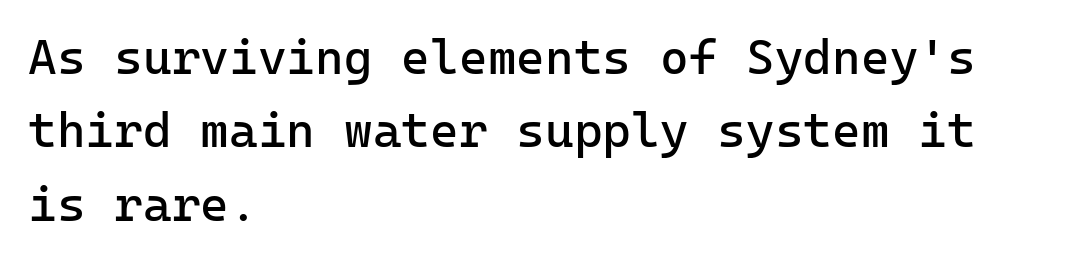
What kind of face is this? One without serifs — a sans. Each word holds together tightly as a unit, with standard inter-letter gaps. Nope, not italic — everything's standing straight. The leading is moderate, giving the passage an even texture.
